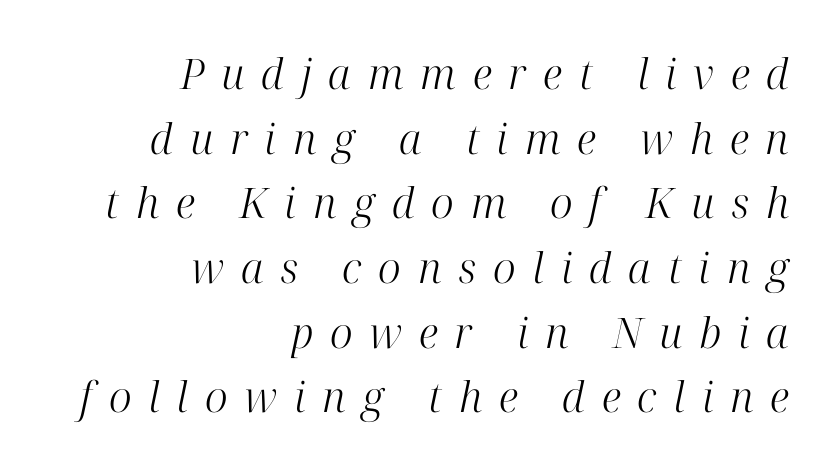
Q: Is the text bold? A: No.
Q: Is the text italic (slanted)? A: Yes, it leans right by about 12 degrees.
Q: Is the typeface a serif or a sans-serif typeface? A: Serif.
Q: Is the text underlined? A: No.
Q: How is the paragraph aligned? A: Right-aligned.
Q: Is the spacing between letters normal or unusually wide? A: Unusually wide.
Q: Is the spacing between lines tight, normal or loose? A: Normal.
Q: Width (condensed, normal, or wide)? A: Normal.
Q: Stroke contrast? A: High.
Q: x-height? A: Medium.
Q: Monospaced? A: No.
